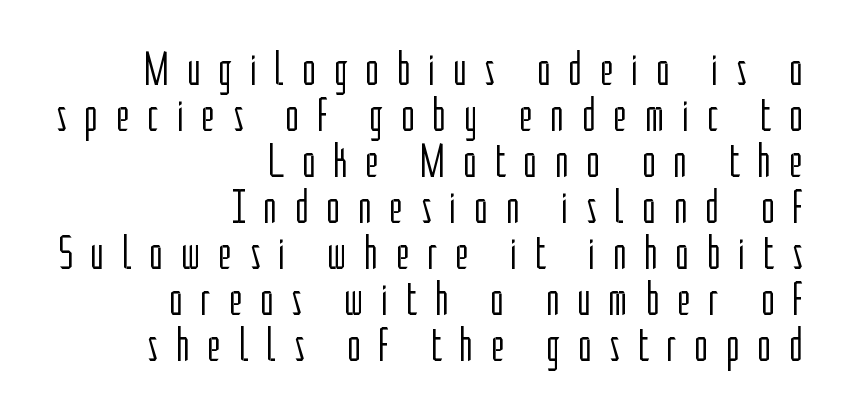
{"serif": "no", "italic": "no", "bold": "no", "weight": "light", "width": "condensed", "stroke_contrast": "low", "x_height": "medium", "monospaced": "no", "underline": "no", "align": "right", "line_spacing": "tight", "line_spacing_ratio": 0.96, "letter_spacing": "wide", "letter_spacing_em": 0.36, "glyph_px": 48}
